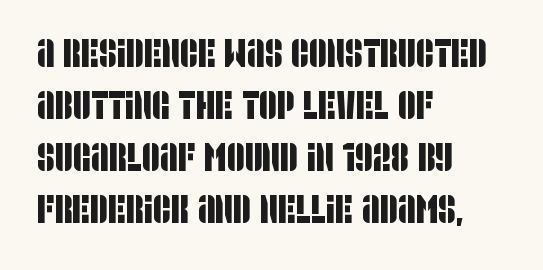
The image shows 39 px condensed sans-serif type; set left-aligned, normal line spacing (1.33x), normal letter spacing, not underlined; low stroke contrast and a large x-height.
